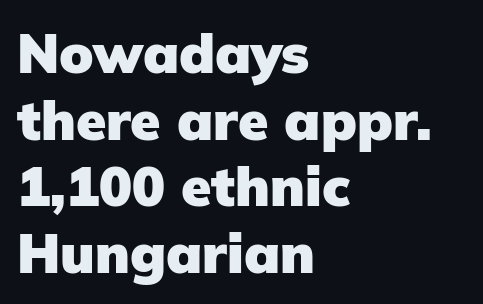
The image shows 55 px heavy sans-serif type, upright; set left-aligned, line spacing 1.21x, normal letter spacing, not underlined; low stroke contrast and a medium x-height.
